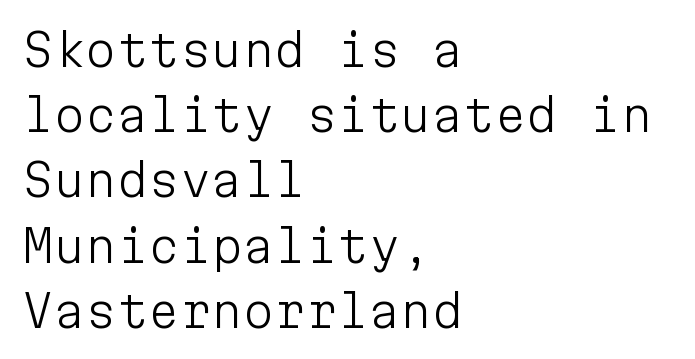
The image shows 45 px light sans-serif type, upright, monospaced; set left-aligned, normal line spacing (1.45x), normal letter spacing, not underlined; low stroke contrast and a medium x-height.
